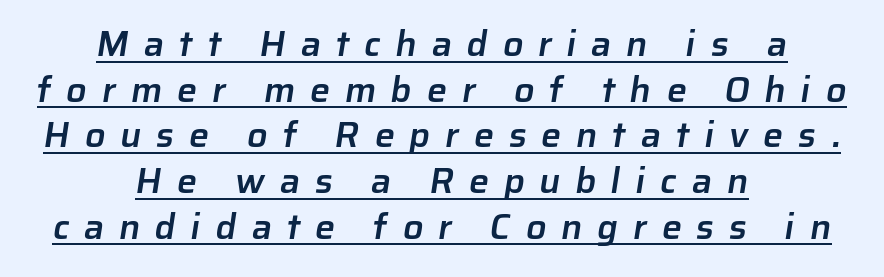
{"serif": "no", "bold": "semi", "weight": "semibold", "width": "normal", "stroke_contrast": "low", "x_height": "medium", "monospaced": "no", "underline": "yes", "align": "center", "line_spacing": "normal", "line_spacing_ratio": 1.27, "letter_spacing": "wide", "letter_spacing_em": 0.41, "glyph_px": 36}
